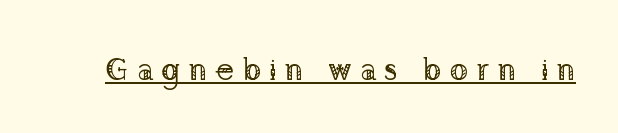
Q: Is the text bold? A: No.
Q: Is the text italic (slanted)? A: No, it is upright.
Q: Is the typeface a serif or a sans-serif typeface? A: Serif.
Q: Is the text underlined? A: Yes.
Q: Is the spacing between letters normal or unusually wide? A: Unusually wide.
Q: Width (condensed, normal, or wide)? A: Normal.
Q: Stroke contrast? A: Low.
Q: x-height? A: Medium.
Q: Monospaced? A: No.
